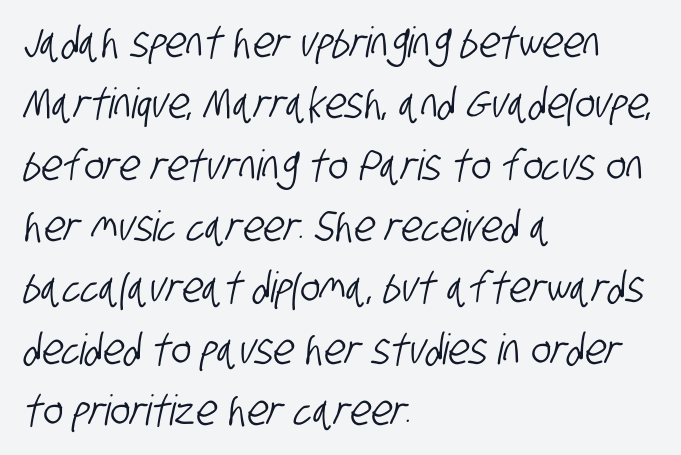
The image shows 42 px condensed sans-serif type; set left-aligned, normal line spacing (1.46x), normal letter spacing, not underlined; low stroke contrast and a large x-height.
